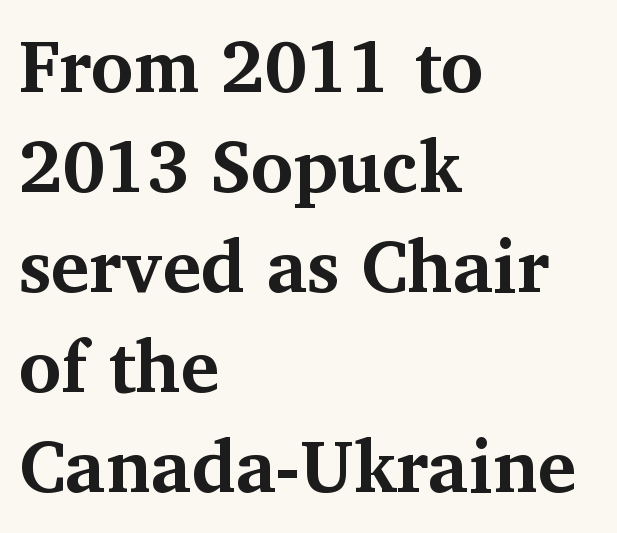
The image shows 73 px bold serif type, upright; set left-aligned, normal line spacing (1.37x), normal letter spacing, not underlined; medium stroke contrast and a medium x-height.
